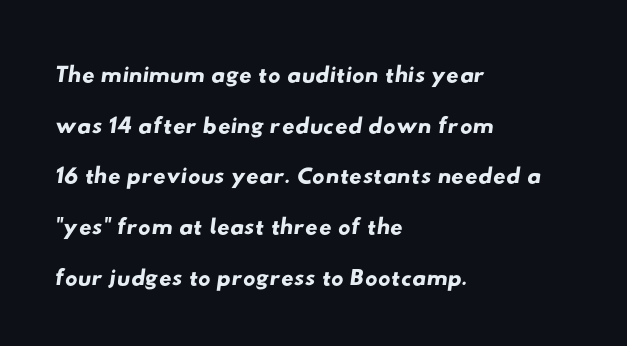
The image shows 35 px wide sans-serif type; set left-aligned, normal line spacing (1.45x), normal letter spacing, not underlined; low stroke contrast and a small x-height.
